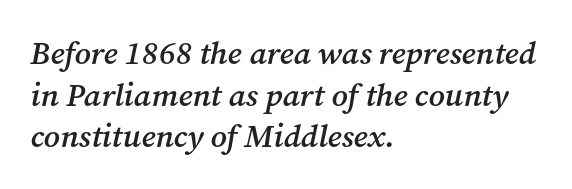
The image shows 32 px semibold serif type, italic (leaning right); set left-aligned, normal line spacing (1.3x), normal letter spacing, not underlined; medium stroke contrast and a medium x-height.
